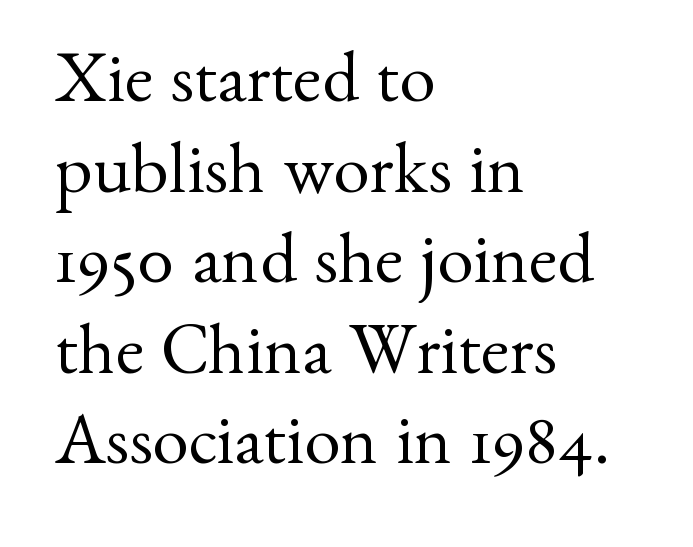
The characters display serif detailing at their extremities. Summary of weight: not heavy and not bold. It's the straight-up-and-down kind of type. The space beneath each line is pristine and unruled. Short and long lines alike share a common starting point at left.
